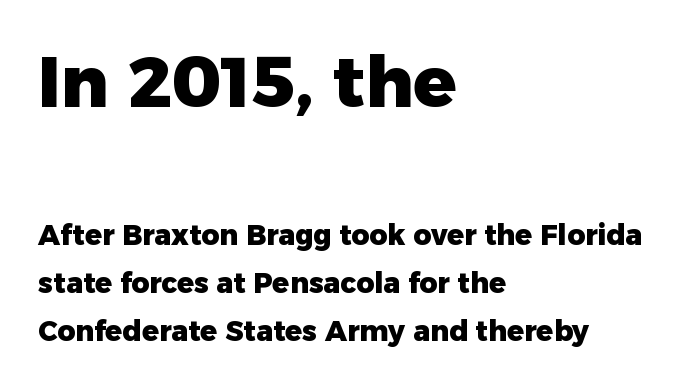
The image shows 71 px heavy sans-serif type, upright; set left-aligned, line spacing 1.72x, normal letter spacing, not underlined; the first (top) block is 2.54x larger; low stroke contrast and a medium x-height.
